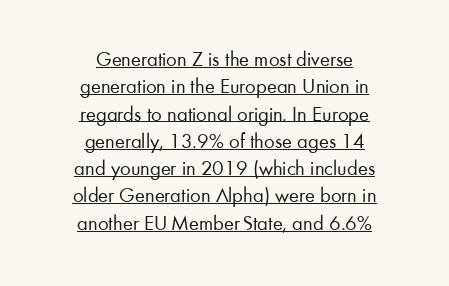
Every row of glyphs is offset so its center matches the block's center. No heavy texture on the line: the type isn't bold. In terms of leading, this rendering sits right in the middle. Has an underline been added? It has. The passage shown has conventional tracking throughout.
